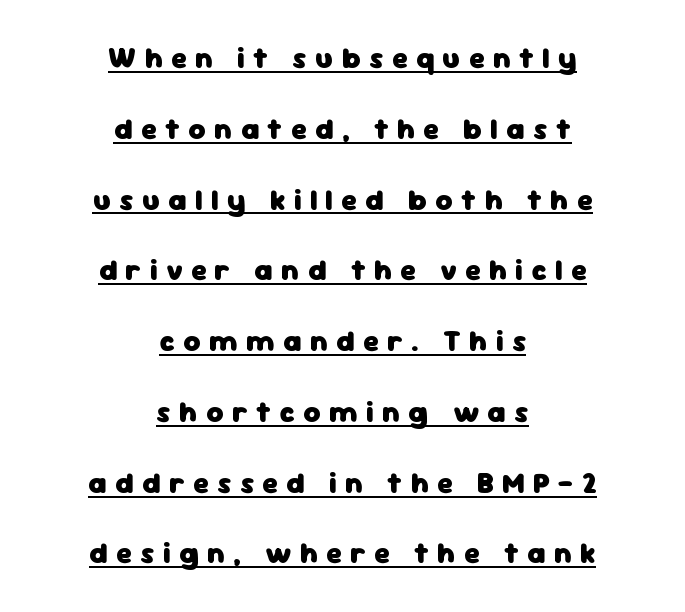
The image shows 29 px heavy sans-serif type, upright; set centered, loose line spacing (2.44x), unusually wide letter spacing (+0.29 em), underlined; low stroke contrast and a medium x-height.
